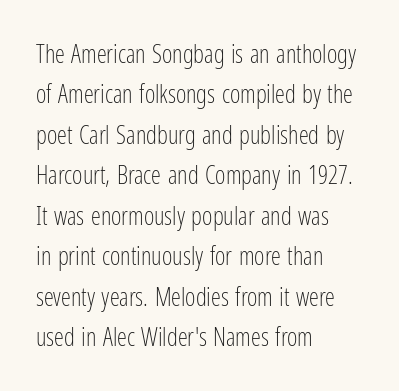
The horizontal fit of the characters is conventional and even. Teacher's note: observe the even left margin — that is flush-left alignment. The font's upright variant was chosen for this text. Horizontal bands of white between lines are of average thickness. Weight: regular or lighter.
